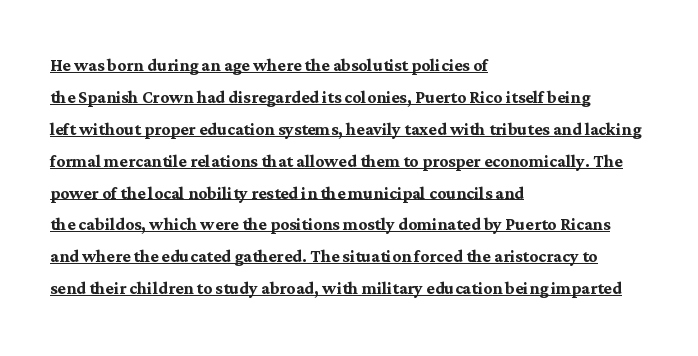
Honestly, the row spacing looks completely unremarkable. You'd pick this weight for a headline — it's a proper bold. Words appear dense and cohesive because spacing is normal. In CSS terms this would be text-align: left. The sample's only ornament is a line tracing under the words. The letters stand upright; this is a roman face.
